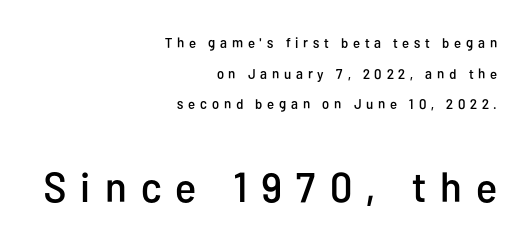
The image shows 42 px condensed sans-serif type, upright; set right-aligned, loose line spacing (2.19x), unusually wide letter spacing (+0.34 em), not underlined; the second (bottom) block is 3.0x larger; low stroke contrast and a medium x-height.
